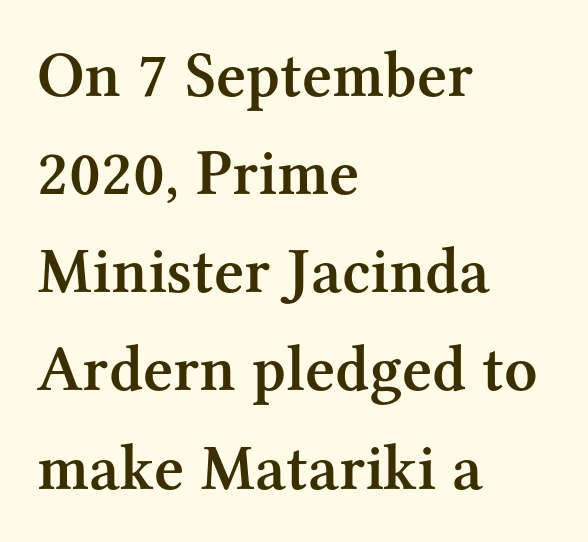
Q: Is the text bold? A: Semi-bold.
Q: Is the text italic (slanted)? A: No, it is upright.
Q: Is the typeface a serif or a sans-serif typeface? A: Serif.
Q: Is the text underlined? A: No.
Q: How is the paragraph aligned? A: Left-aligned.
Q: Is the spacing between letters normal or unusually wide? A: Normal.
Q: Is the spacing between lines tight, normal or loose? A: Normal.
Q: Width (condensed, normal, or wide)? A: Normal.
Q: Stroke contrast? A: Medium.
Q: x-height? A: Medium.
Q: Monospaced? A: No.
